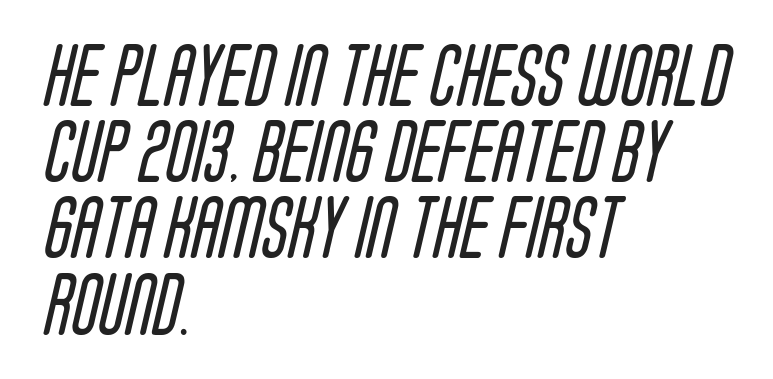
A light-to-regular cut is what we see here. Quick note: underline off. Varying glyph widths throughout — classic text-font behaviour. This rendering employs a face without finishing strokes, i.e., a sans-serif. Layout note: lines flush left. The rendering keeps characters at their native spacing.
